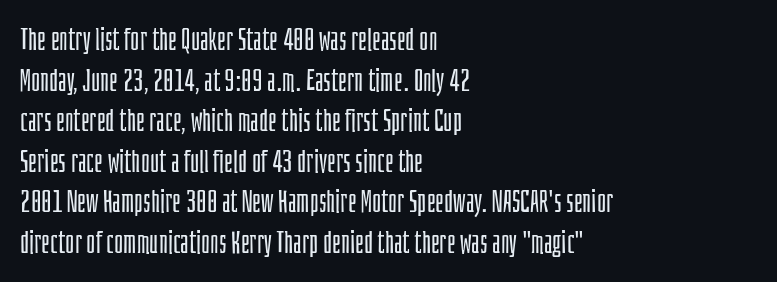
Spacing verdict: proportional, widths tailored to each character. Nobody touched the tracking dial on this one. Horizontal bands of white between lines are of average thickness. The font family rendered here belongs to the sans-serif group.
